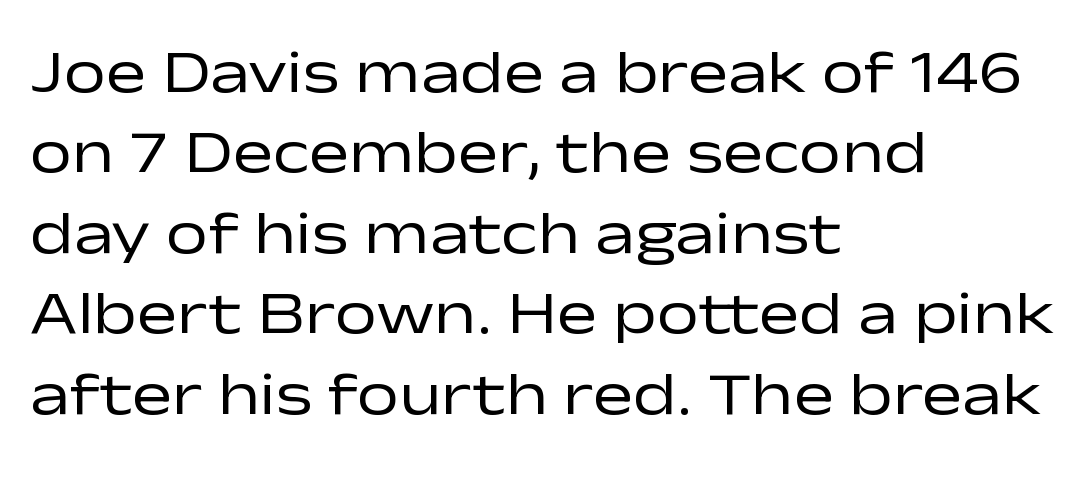
{"serif": "no", "italic": "no", "bold": "no", "weight": "regular", "width": "wide", "stroke_contrast": "low", "x_height": "medium", "monospaced": "no", "underline": "no", "align": "left", "line_spacing": "normal", "line_spacing_ratio": 1.34, "letter_spacing": "normal", "letter_spacing_em": 0.0, "glyph_px": 60}
